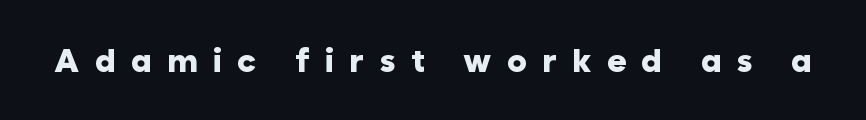
Q: Is the text bold? A: Yes.
Q: Is the text italic (slanted)? A: No, it is upright.
Q: Is the typeface a serif or a sans-serif typeface? A: Sans-serif.
Q: Is the text underlined? A: No.
Q: Is the spacing between letters normal or unusually wide? A: Unusually wide.
Q: Width (condensed, normal, or wide)? A: Normal.
Q: Stroke contrast? A: Low.
Q: x-height? A: Medium.
Q: Monospaced? A: No.
